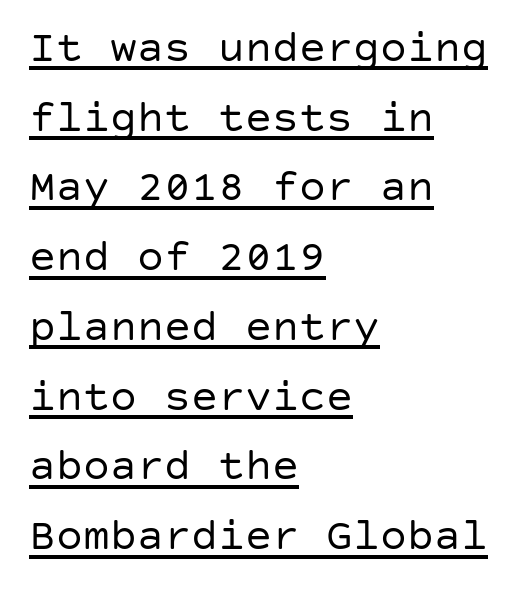
Notice how descenders clear the ascenders below comfortably — that's standard leading. Underline: present. Is the stroke heavy? The answer is a plain regular-or-lighter. You could call the tracking neutral — neither tight nor loose. This is roman type, the default non-slanted kind.
